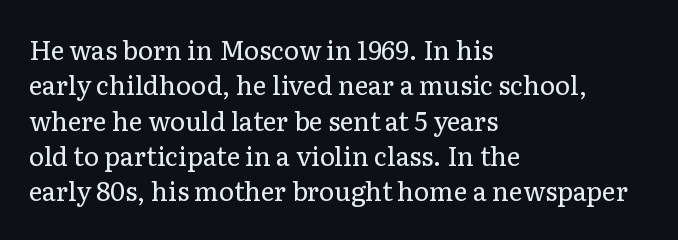
Q: Is the text bold? A: No.
Q: Is the text italic (slanted)? A: No, it is upright.
Q: Is the text underlined? A: No.
Q: How is the paragraph aligned? A: Left-aligned.
Q: Is the spacing between letters normal or unusually wide? A: Normal.
Q: Is the spacing between lines tight, normal or loose? A: Normal.
